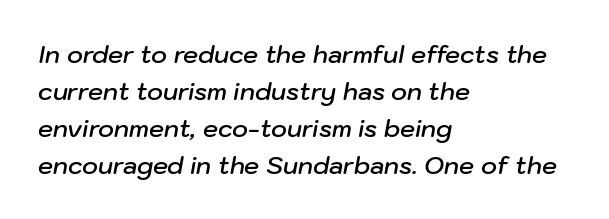
{"italic": "yes", "lean": "right", "slant_degrees": 10, "bold": "semi", "underline": "no", "align": "left", "line_spacing": "normal", "line_spacing_ratio": 1.54, "letter_spacing": "normal", "letter_spacing_em": 0.0, "glyph_px": 24}
